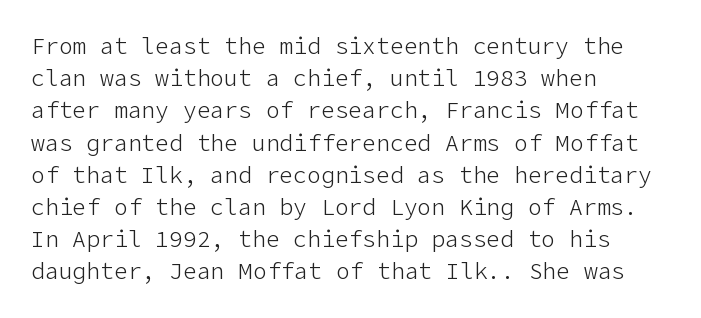
{"italic": "no", "bold": "no", "underline": "no", "align": "left", "line_spacing": "normal", "line_spacing_ratio": 1.4, "letter_spacing": "normal", "letter_spacing_em": 0.0, "glyph_px": 23}
